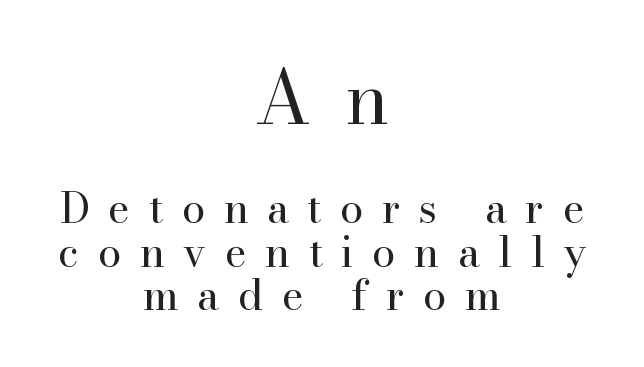
It's the straight-up-and-down kind of type. Neither beginnings nor endings align; midpoints do. Honestly, the letter spacing is so wide it's the main thing you notice. Compared with typical paragraphs, the rows here are closer together. The rendering uses natural spacing where letterforms have individual widths.
